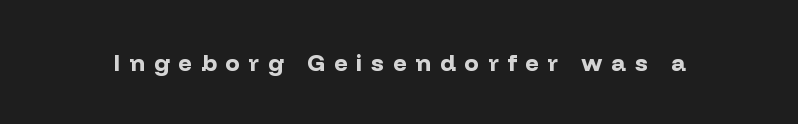
The image shows 24 px bold type, upright; set unusually wide letter spacing (+0.37 em), not underlined.
